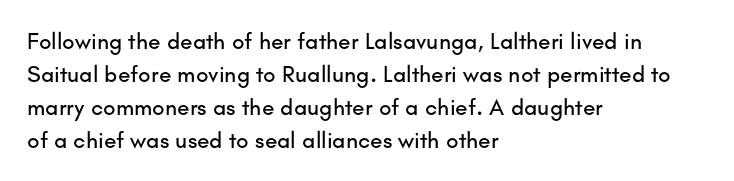
Q: Is the text italic (slanted)? A: No, it is upright.
Q: Is the text underlined? A: No.
Q: How is the paragraph aligned? A: Left-aligned.
Q: Is the spacing between letters normal or unusually wide? A: Normal.
Q: Is the spacing between lines tight, normal or loose? A: Normal.
